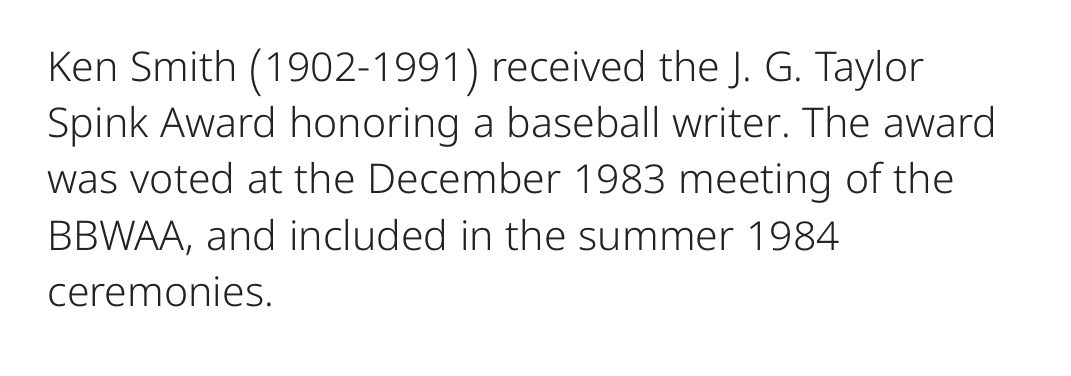
Q: Is the text bold? A: No.
Q: Is the text italic (slanted)? A: No, it is upright.
Q: Is the typeface a serif or a sans-serif typeface? A: Sans-serif.
Q: Is the text underlined? A: No.
Q: How is the paragraph aligned? A: Left-aligned.
Q: Is the spacing between letters normal or unusually wide? A: Normal.
Q: Is the spacing between lines tight, normal or loose? A: Normal.
Q: Width (condensed, normal, or wide)? A: Normal.
Q: Stroke contrast? A: Low.
Q: x-height? A: Medium.
Q: Monospaced? A: No.
